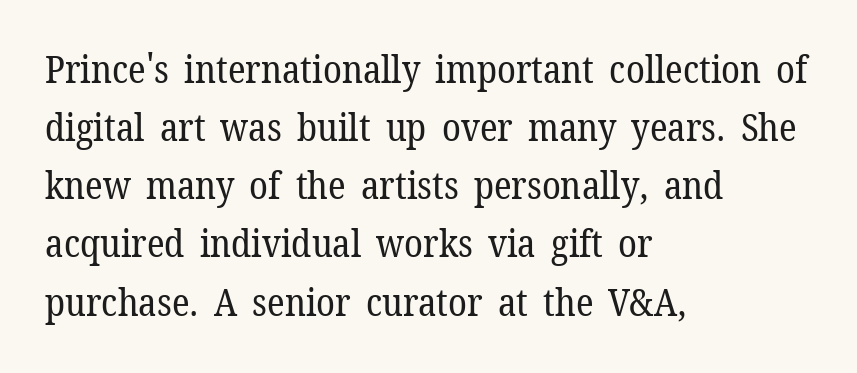
Q: Is the text bold? A: No.
Q: Is the text italic (slanted)? A: No, it is upright.
Q: Is the typeface a serif or a sans-serif typeface? A: Serif.
Q: Is the text underlined? A: No.
Q: How is the paragraph aligned? A: Left-aligned.
Q: Is the spacing between letters normal or unusually wide? A: Normal.
Q: Is the spacing between lines tight, normal or loose? A: Normal.
Q: Width (condensed, normal, or wide)? A: Normal.
Q: Stroke contrast? A: Low.
Q: x-height? A: Medium.
Q: Monospaced? A: No.
